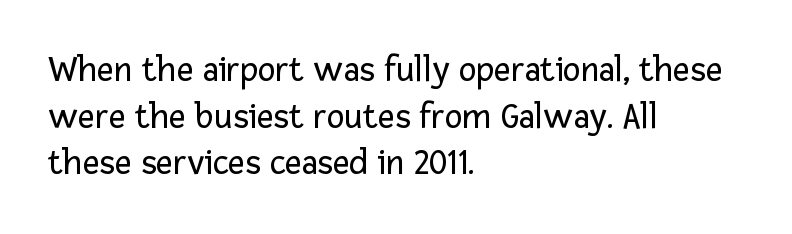
{"serif": "no", "italic": "no", "bold": "no", "weight": "regular", "width": "normal", "stroke_contrast": "low", "x_height": "medium", "monospaced": "no", "underline": "no", "align": "left", "line_spacing": "normal", "line_spacing_ratio": 1.26, "letter_spacing": "normal", "letter_spacing_em": 0.0, "glyph_px": 37}
